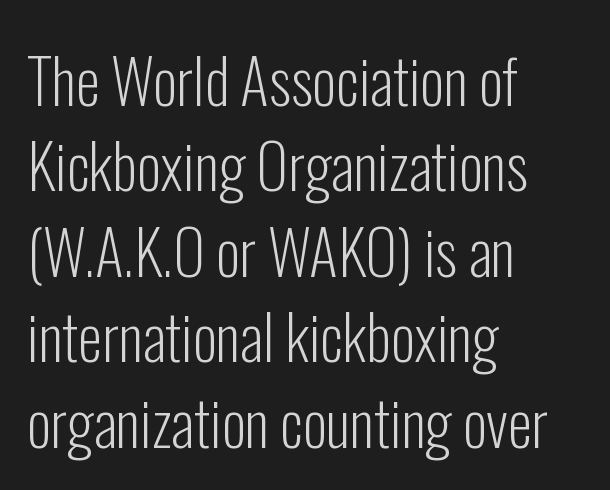
The text was rendered using a sans face with plain stroke endings. Check under the words: just untouched page. Visually the block forms a straight wall on the left and a jagged coastline on the right. The letters advance in unequal steps, a hallmark of proportional type. The type is set solid horizontally, with unmodified tracking.
